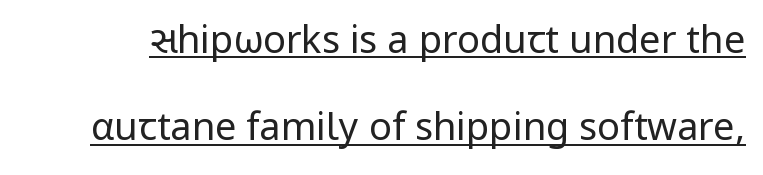
Q: Is the text bold? A: No.
Q: Is the text italic (slanted)? A: No, it is upright.
Q: Is the typeface a serif or a sans-serif typeface? A: Sans-serif.
Q: Is the text underlined? A: Yes.
Q: Is the spacing between letters normal or unusually wide? A: Normal.
Q: Is the spacing between lines tight, normal or loose? A: Loose.
Q: Width (condensed, normal, or wide)? A: Normal.
Q: Stroke contrast? A: Low.
Q: x-height? A: Medium.
Q: Monospaced? A: No.
